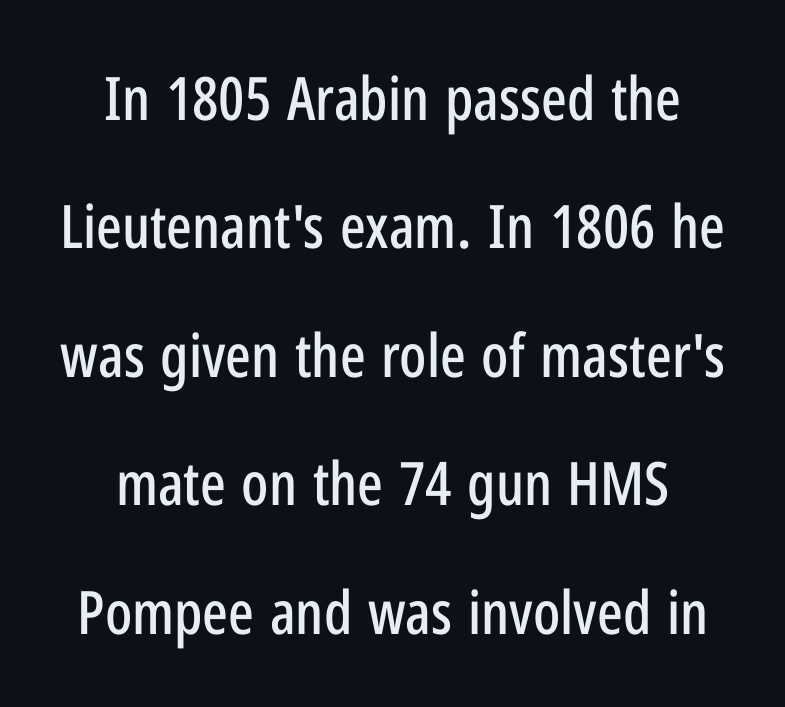
Q: Is the text italic (slanted)? A: No, it is upright.
Q: Is the typeface a serif or a sans-serif typeface? A: Sans-serif.
Q: Is the text underlined? A: No.
Q: Is the spacing between letters normal or unusually wide? A: Normal.
Q: Is the spacing between lines tight, normal or loose? A: Loose.
Q: Width (condensed, normal, or wide)? A: Condensed.
Q: Stroke contrast? A: Low.
Q: x-height? A: Medium.
Q: Monospaced? A: No.
